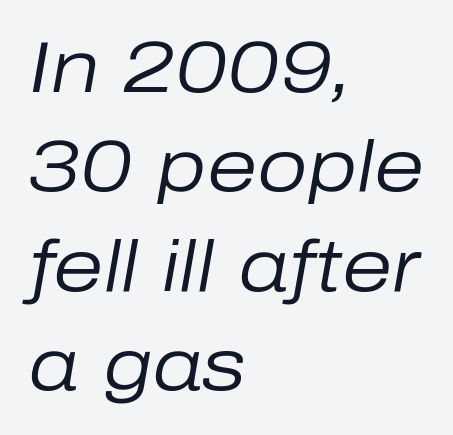
Q: Is the text bold? A: No.
Q: Is the text italic (slanted)? A: Yes, it leans right by about 10 degrees.
Q: Is the text underlined? A: No.
Q: How is the paragraph aligned? A: Left-aligned.
Q: Is the spacing between letters normal or unusually wide? A: Normal.
Q: Is the spacing between lines tight, normal or loose? A: Normal.
Q: Width (condensed, normal, or wide)? A: Normal.
Q: Stroke contrast? A: Low.
Q: x-height? A: Medium.
Q: Monospaced? A: No.
